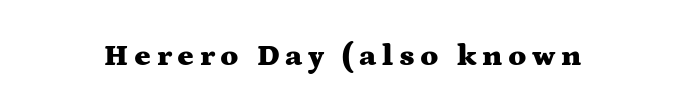
Q: Is the text bold? A: Yes.
Q: Is the text italic (slanted)? A: No, it is upright.
Q: Is the typeface a serif or a sans-serif typeface? A: Serif.
Q: Is the text underlined? A: No.
Q: Width (condensed, normal, or wide)? A: Wide.
Q: Stroke contrast? A: Medium.
Q: x-height? A: Medium.
Q: Monospaced? A: No.
